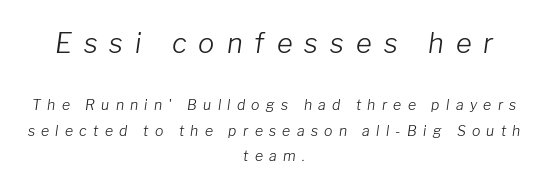
The image shows 27 px text type, italic (leaning right); set centered, line spacing 1.81x, unusually wide letter spacing (+0.45 em), not underlined; the first (top) block is 1.93x larger.
